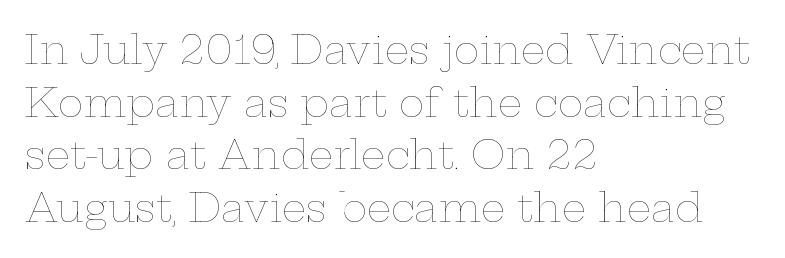
The image shows 39 px thin, wide type, upright; set left-aligned, normal line spacing (1.35x), normal letter spacing, not underlined; low stroke contrast and a medium x-height.
